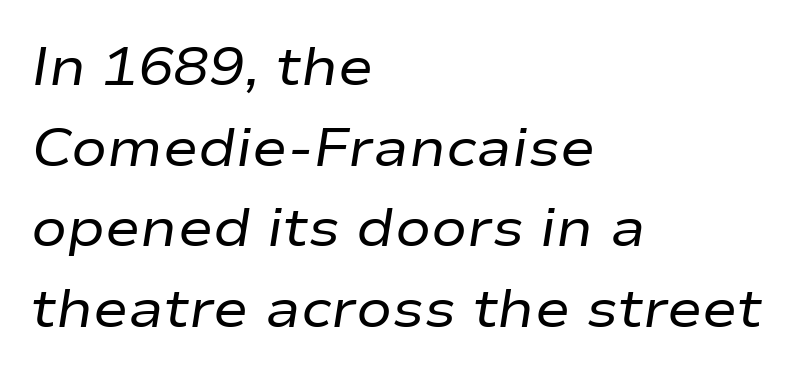
Stroke thickness stays within the range of a standard reading face or lighter. Visually the block forms a straight wall on the left and a jagged coastline on the right. Rows of type keep a routine distance in the vertical direction. Honestly, the letter spacing is just normal — you wouldn't notice it.
